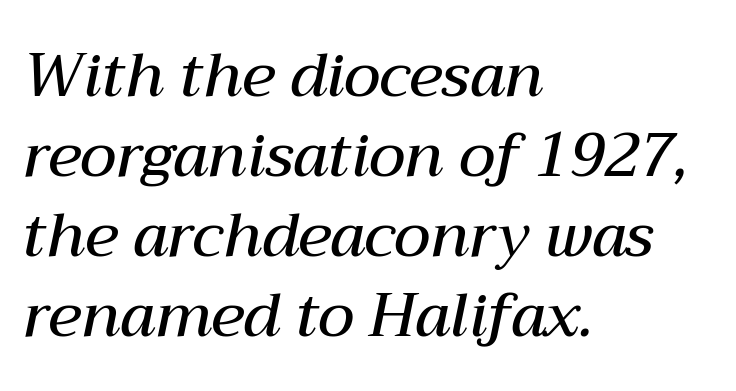
Standard letterfit; no display-style spreading of the glyphs. Caption: multi-line text, flush left, ragged right. You could not count columns in this text — the font is proportionally spaced. The baseline area is clear. The passage shown stacks its lines at a standard gap.
